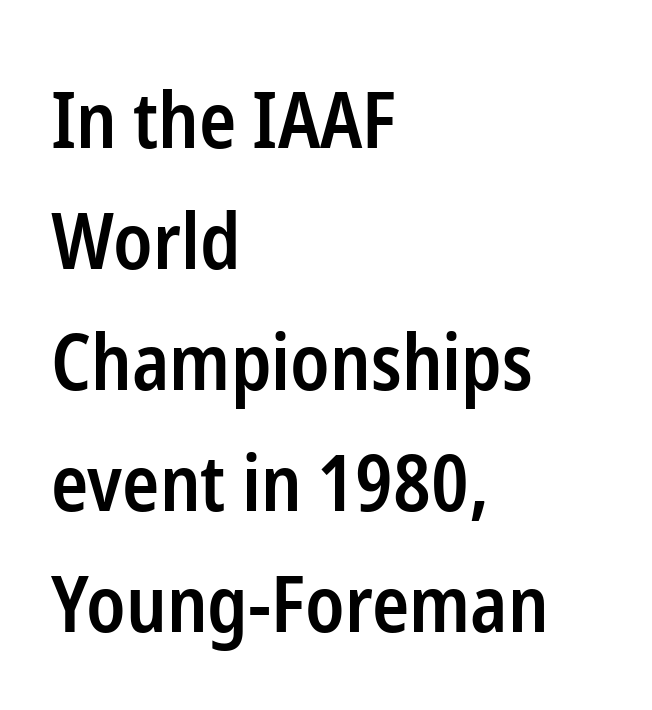
Q: Is the text bold? A: Semi-bold.
Q: Is the text italic (slanted)? A: No, it is upright.
Q: Is the typeface a serif or a sans-serif typeface? A: Sans-serif.
Q: Is the text underlined? A: No.
Q: How is the paragraph aligned? A: Left-aligned.
Q: Is the spacing between letters normal or unusually wide? A: Normal.
Q: Is the spacing between lines tight, normal or loose? A: Normal.
Q: Width (condensed, normal, or wide)? A: Condensed.
Q: Stroke contrast? A: Low.
Q: x-height? A: Medium.
Q: Monospaced? A: No.
